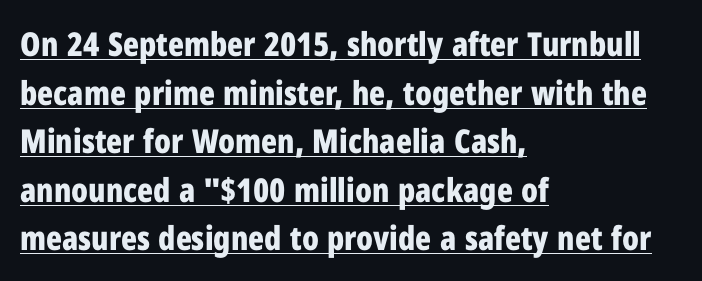
Line starts are locked; line ends wander. Compared with an ordinary text face, these strokes are far heavier — a full bold. The axis of the letterforms is exactly vertical. The vertical gap from one line to the next is medium. The typeface chosen for these lines omits serifs. Look at the tracking — it's just the regular setting, nothing added.
